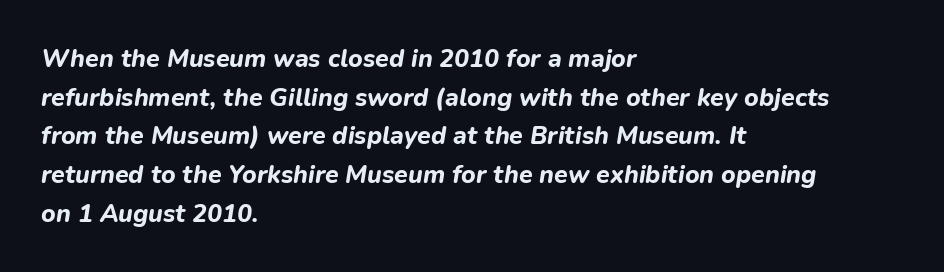
{"italic": "yes", "lean": "right", "slant_degrees": 9, "bold": "yes", "underline": "no", "align": "left", "line_spacing": "normal", "line_spacing_ratio": 1.55, "letter_spacing": "normal", "letter_spacing_em": 0.0, "glyph_px": 25}
